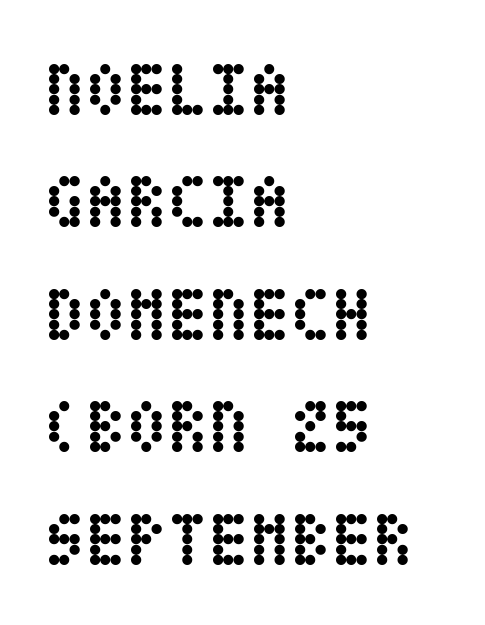
The image shows 75 px semibold, condensed type, upright; set left-aligned, normal line spacing (1.5x), normal letter spacing, not underlined; low stroke contrast and a large x-height.
